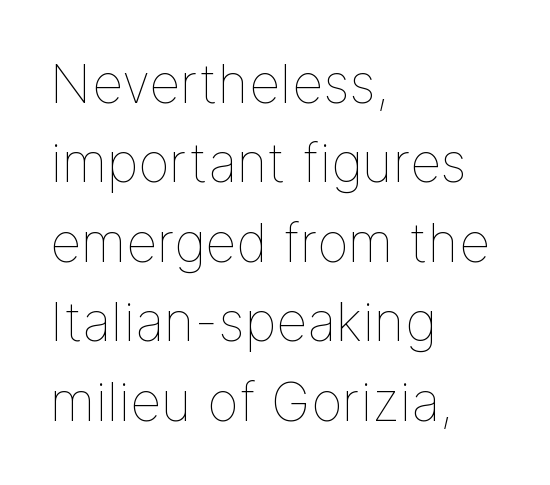
Q: Is the text bold? A: No.
Q: Is the text italic (slanted)? A: No, it is upright.
Q: Is the text underlined? A: No.
Q: How is the paragraph aligned? A: Left-aligned.
Q: Is the spacing between letters normal or unusually wide? A: Normal.
Q: Is the spacing between lines tight, normal or loose? A: Normal.
Q: Width (condensed, normal, or wide)? A: Normal.
Q: Stroke contrast? A: Low.
Q: x-height? A: Medium.
Q: Monospaced? A: No.
